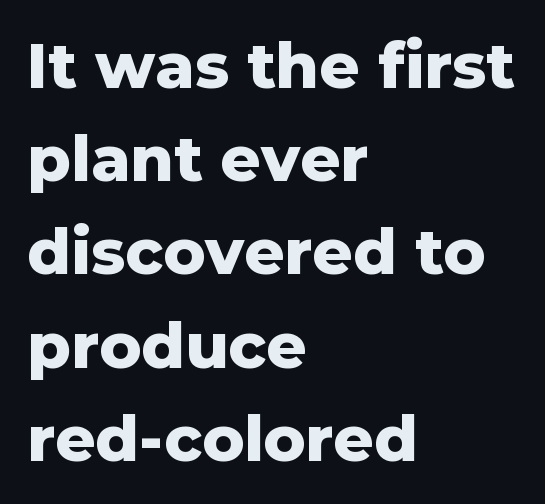
{"serif": "no", "italic": "no", "bold": "yes", "weight": "heavy", "width": "normal", "stroke_contrast": "low", "x_height": "medium", "monospaced": "no", "underline": "no", "align": "left", "line_spacing": "normal", "line_spacing_ratio": 1.48, "letter_spacing": "normal", "letter_spacing_em": 0.0, "glyph_px": 63}
